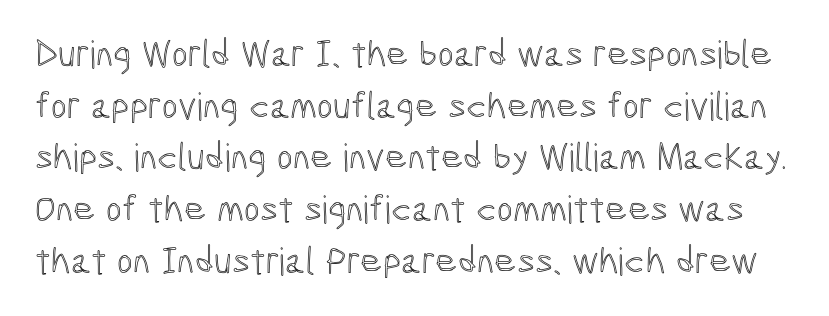
The image shows 38 px condensed type, upright; set normal line spacing (1.36x), normal letter spacing, not underlined; a medium x-height.
